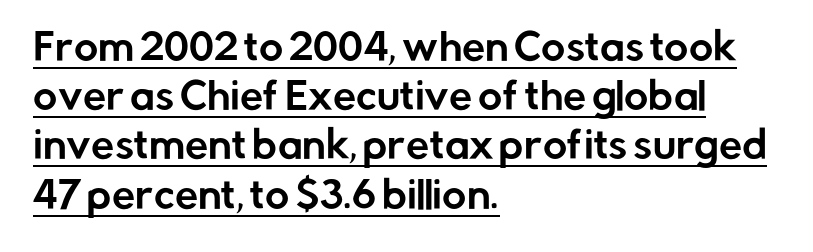
A student would call this left alignment; a typographer would say flush left, rag right. The rendering keeps characters at their native spacing. Reading down the column, the eye jumps a familiar distance to each next line. Observe the absence of serifs on each vertical stroke in this sample. The specimen reads as upright at a glance. Check the space under the baseline: a stroke is drawn there.
